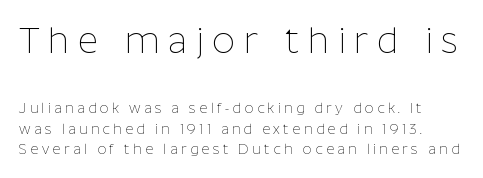
Q: Is the text bold? A: No.
Q: Is the text italic (slanted)? A: No, it is upright.
Q: Is the typeface a serif or a sans-serif typeface? A: Sans-serif.
Q: Is the text underlined? A: No.
Q: Is the spacing between letters normal or unusually wide? A: Unusually wide.
Q: Is the spacing between lines tight, normal or loose? A: Normal.
Q: Which block of text is set in a larger size, the first (top) or the second (bottom)? A: The first (top) one.
Q: Width (condensed, normal, or wide)? A: Normal.
Q: Stroke contrast? A: Low.
Q: x-height? A: Medium.
Q: Monospaced? A: No.
